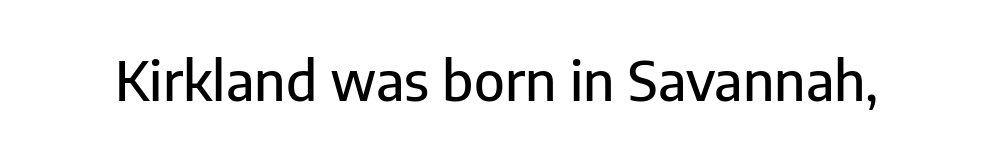
The image shows 54 px sans-serif type, upright; set normal letter spacing, not underlined; low stroke contrast and a medium x-height.
